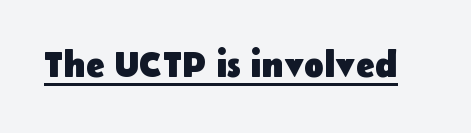
Q: Is the text bold? A: Yes.
Q: Is the text italic (slanted)? A: No, it is upright.
Q: Is the typeface a serif or a sans-serif typeface? A: Sans-serif.
Q: Is the text underlined? A: Yes.
Q: Is the spacing between letters normal or unusually wide? A: Normal.
Q: Width (condensed, normal, or wide)? A: Normal.
Q: Stroke contrast? A: Low.
Q: x-height? A: Medium.
Q: Monospaced? A: No.
